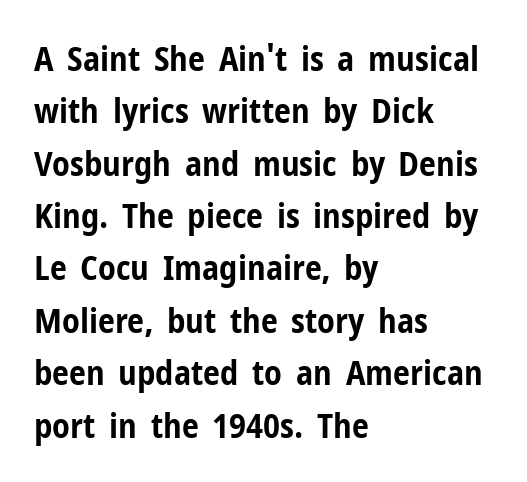
{"serif": "no", "italic": "no", "bold": "yes", "weight": "bold", "width": "condensed", "stroke_contrast": "low", "x_height": "medium", "monospaced": "no", "underline": "no", "align": "left", "line_spacing": "normal", "line_spacing_ratio": 1.54, "letter_spacing": "normal", "letter_spacing_em": 0.0, "glyph_px": 34}
